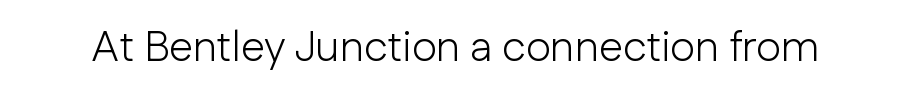
The image shows 43 px light sans-serif type, upright; set normal letter spacing, not underlined; low stroke contrast and a medium x-height.
